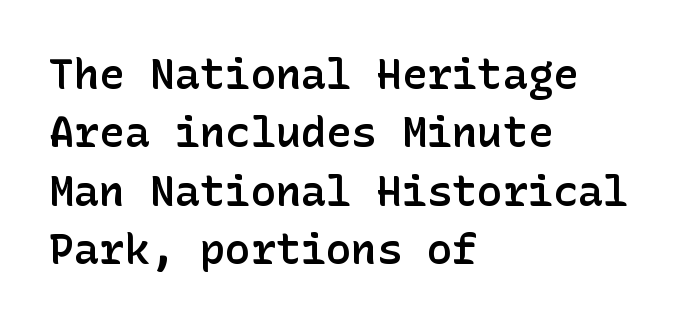
{"serif": "no", "italic": "no", "bold": "semi", "weight": "semibold", "width": "normal", "stroke_contrast": "low", "x_height": "medium", "underline": "no", "align": "left", "line_spacing": "normal", "line_spacing_ratio": 1.39, "letter_spacing": "normal", "letter_spacing_em": 0.0, "glyph_px": 42}
